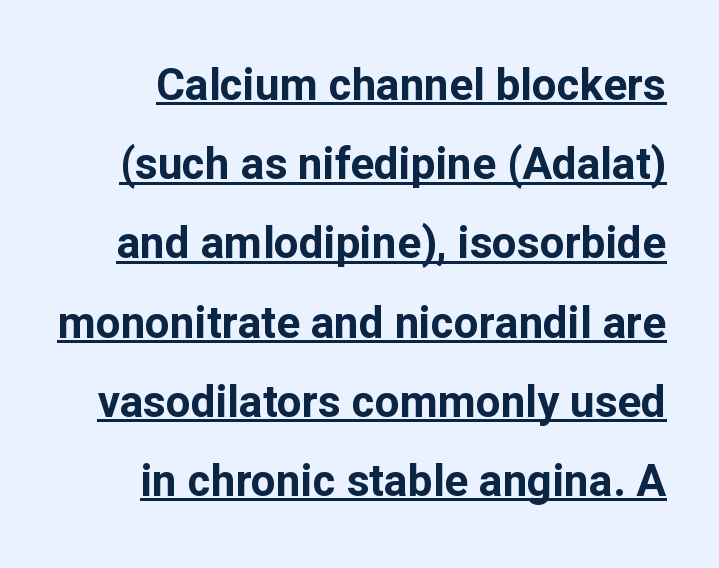
Q: Is the text bold? A: Yes.
Q: Is the text italic (slanted)? A: No, it is upright.
Q: Is the typeface a serif or a sans-serif typeface? A: Sans-serif.
Q: Is the text underlined? A: Yes.
Q: Is the spacing between letters normal or unusually wide? A: Normal.
Q: Width (condensed, normal, or wide)? A: Normal.
Q: Stroke contrast? A: Low.
Q: x-height? A: Medium.
Q: Monospaced? A: No.
